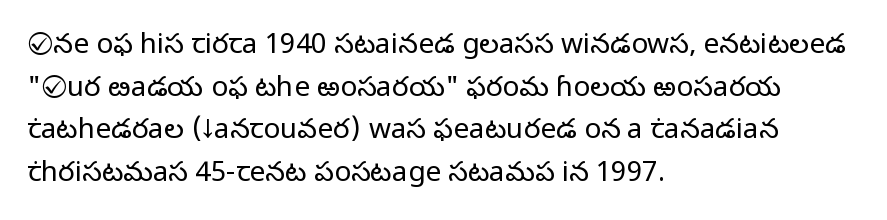
The image shows 28 px light sans-serif type, upright; set left-aligned, normal line spacing (1.52x), normal letter spacing, not underlined; low stroke contrast and a medium x-height.
